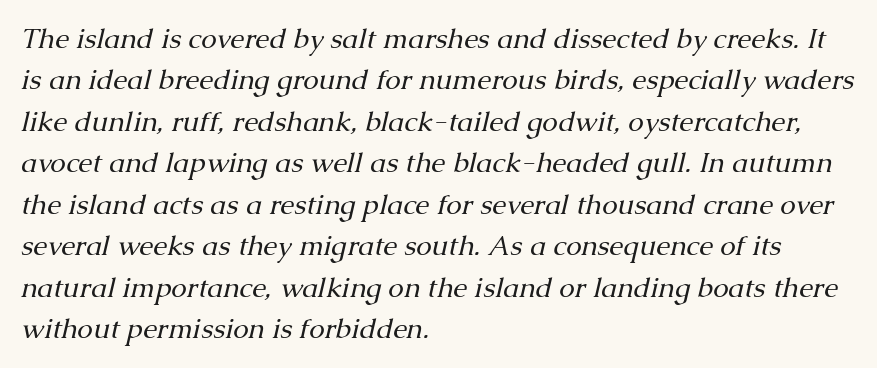
{"serif": "yes", "italic": "yes", "lean": "right", "slant_degrees": 13, "bold": "no", "weight": "regular", "width": "normal", "stroke_contrast": "medium", "x_height": "medium", "monospaced": "no", "underline": "no", "align": "left", "line_spacing": "normal", "line_spacing_ratio": 1.48, "letter_spacing": "normal", "letter_spacing_em": 0.0, "glyph_px": 28}
